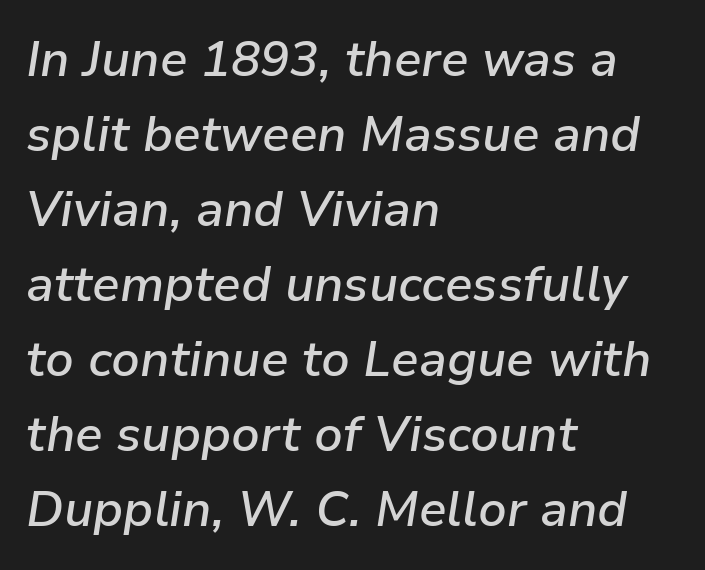
Q: Is the text bold? A: Semi-bold.
Q: Is the text italic (slanted)? A: Yes, it leans right by about 9 degrees.
Q: Is the text underlined? A: No.
Q: How is the paragraph aligned? A: Left-aligned.
Q: Is the spacing between letters normal or unusually wide? A: Normal.
Q: Is the spacing between lines tight, normal or loose? A: Normal.
Q: Width (condensed, normal, or wide)? A: Normal.
Q: Stroke contrast? A: Low.
Q: x-height? A: Medium.
Q: Monospaced? A: No.
